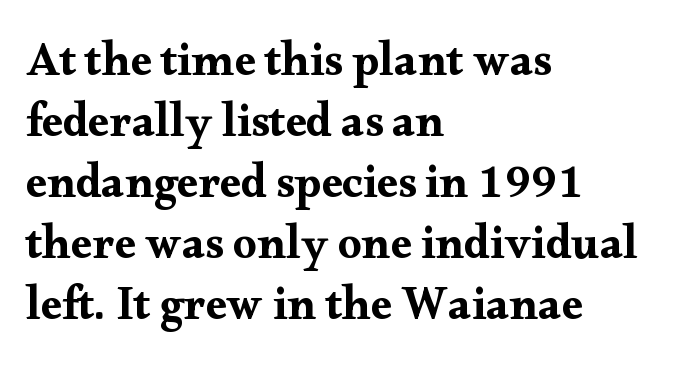
The image shows 47 px wide serif type, upright; set left-aligned, normal line spacing (1.3x), normal letter spacing, not underlined; medium stroke contrast and a small x-height.
